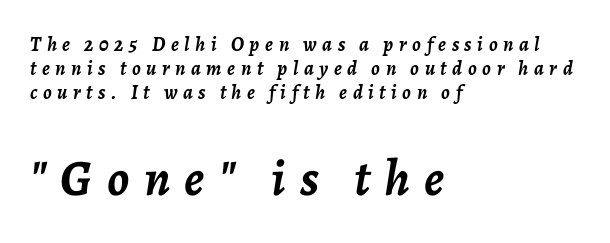
{"italic": "yes", "lean": "right", "slant_degrees": 7, "bold": "yes", "weight": "semibold", "width": "normal", "stroke_contrast": "low", "x_height": "medium", "monospaced": "no", "underline": "no", "align": "left", "line_spacing_ratio": 1.2, "letter_spacing": "wide", "letter_spacing_em": 0.28, "larger_block": "second", "size_ratio": 2.55, "glyph_px": 51}
